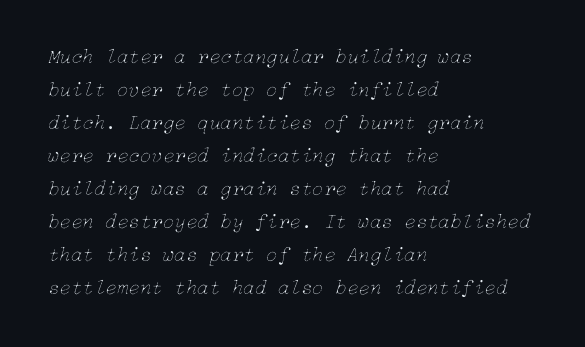
The image shows 21 px text type, italic (leaning right); set left-aligned, normal line spacing (1.57x), normal letter spacing, not underlined.
